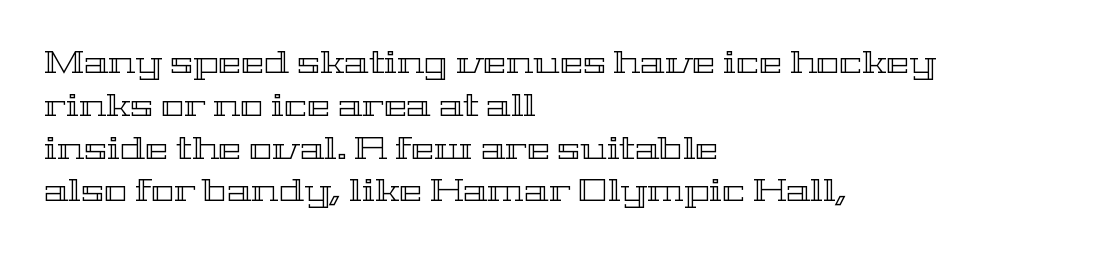
The image shows 31 px wide type, upright; set left-aligned, normal line spacing (1.38x), normal letter spacing, not underlined; a medium x-height.
